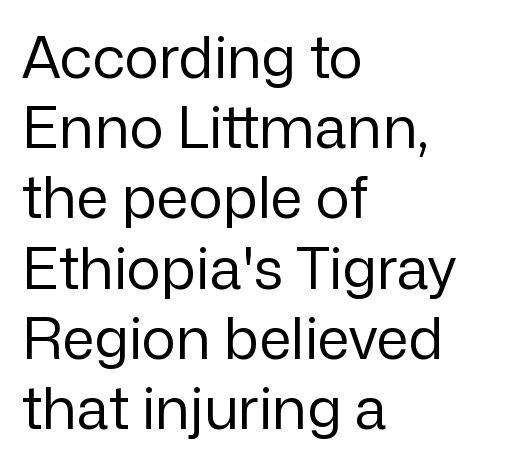
{"serif": "no", "italic": "no", "bold": "no", "weight": "regular", "width": "normal", "stroke_contrast": "low", "x_height": "medium", "monospaced": "no", "underline": "no", "align": "left", "line_spacing_ratio": 1.21, "letter_spacing": "normal", "letter_spacing_em": 0.0, "glyph_px": 58}
